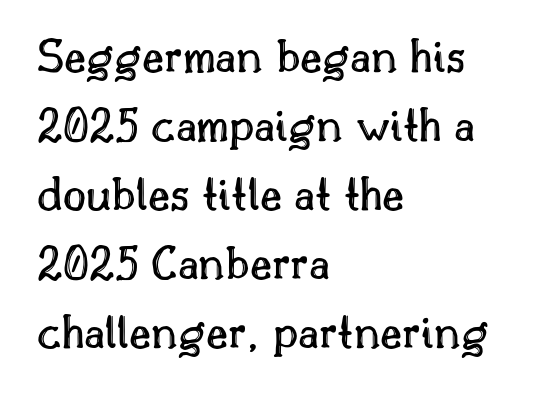
Q: Is the text italic (slanted)? A: No, it is upright.
Q: Is the text underlined? A: No.
Q: How is the paragraph aligned? A: Left-aligned.
Q: Is the spacing between letters normal or unusually wide? A: Normal.
Q: Is the spacing between lines tight, normal or loose? A: Normal.
Q: Width (condensed, normal, or wide)? A: Normal.
Q: x-height? A: Small.
Q: Monospaced? A: No.
